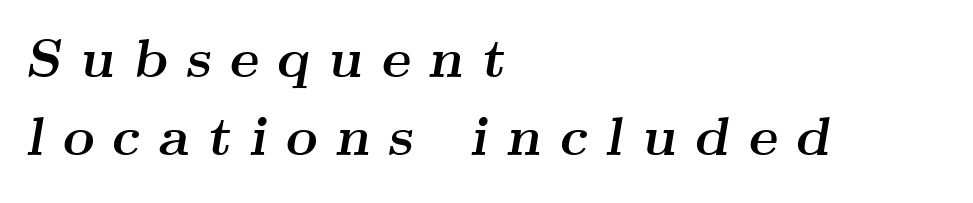
Q: Is the text bold? A: Yes.
Q: Is the text italic (slanted)? A: Yes, it leans right by about 9 degrees.
Q: Is the typeface a serif or a sans-serif typeface? A: Serif.
Q: Is the text underlined? A: No.
Q: How is the paragraph aligned? A: Left-aligned.
Q: Is the spacing between letters normal or unusually wide? A: Unusually wide.
Q: Is the spacing between lines tight, normal or loose? A: Normal.
Q: Width (condensed, normal, or wide)? A: Wide.
Q: Stroke contrast? A: Medium.
Q: x-height? A: Small.
Q: Monospaced? A: No.
